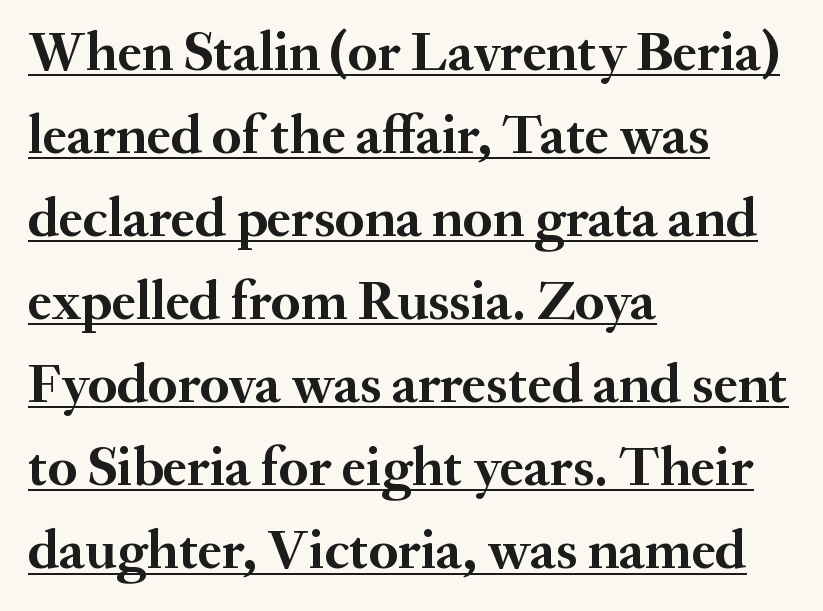
The image shows 55 px semibold serif type, upright; set left-aligned, normal line spacing (1.51x), normal letter spacing, underlined; medium stroke contrast and a small x-height.
